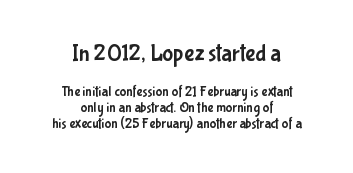
The rendering positions every line midway between the sides. Rows of type sit shoulder to shoulder in the vertical direction. Notice how the stems are strictly vertical — no italics here. These lines keep a tight, regular rhythm from letter to letter. This layout puts the oversized block above and the modest block below.
